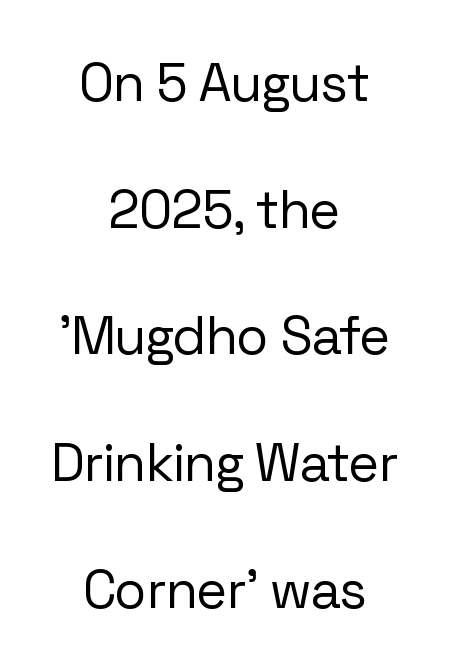
{"serif": "no", "italic": "no", "bold": "no", "weight": "regular", "width": "normal", "stroke_contrast": "low", "x_height": "medium", "monospaced": "no", "underline": "no", "align": "center", "line_spacing": "loose", "line_spacing_ratio": 2.39, "letter_spacing": "normal", "letter_spacing_em": 0.0, "glyph_px": 53}
